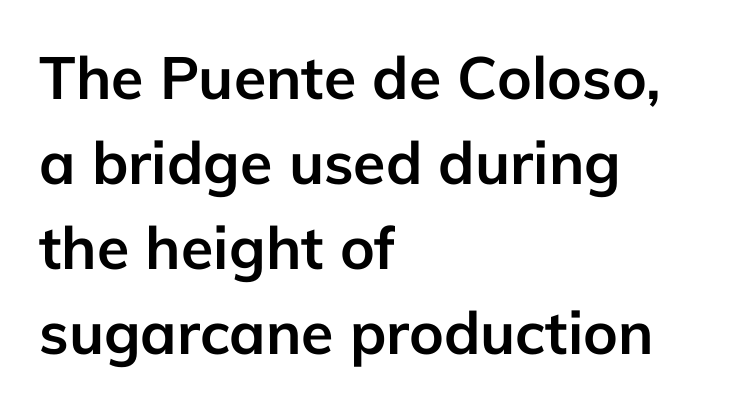
The image shows 59 px semibold sans-serif type, upright; set left-aligned, normal line spacing (1.44x), normal letter spacing, not underlined; low stroke contrast and a medium x-height.
